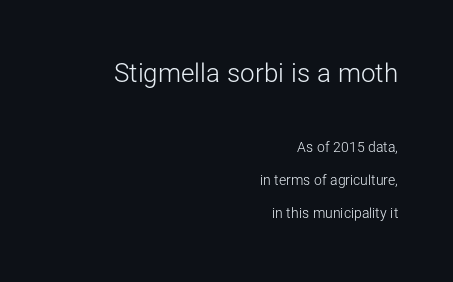
Q: Is the text bold? A: No.
Q: Is the text italic (slanted)? A: No, it is upright.
Q: Is the text underlined? A: No.
Q: How is the paragraph aligned? A: Right-aligned.
Q: Is the spacing between letters normal or unusually wide? A: Normal.
Q: Is the spacing between lines tight, normal or loose? A: Loose.
Q: Which block of text is set in a larger size, the first (top) or the second (bottom)? A: The first (top) one.
